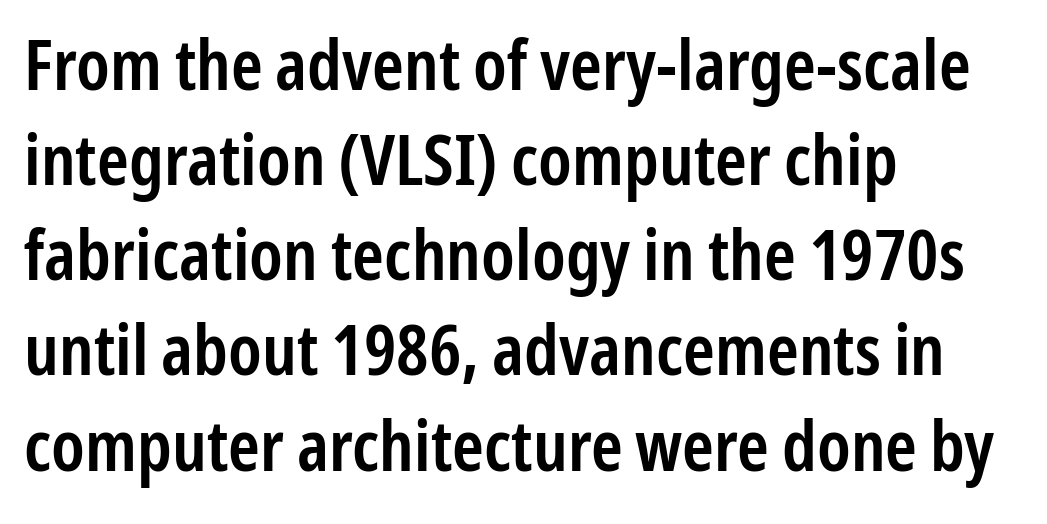
The image shows 71 px semibold, condensed sans-serif type, upright; set left-aligned, normal line spacing (1.34x), normal letter spacing, not underlined; low stroke contrast and a medium x-height.
